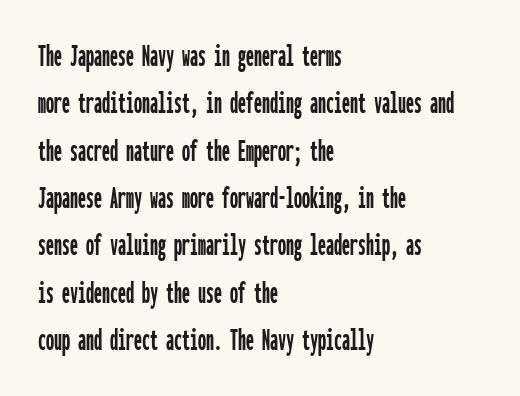
{"serif": "no", "italic": "no", "width": "condensed", "stroke_contrast": "low", "x_height": "medium", "monospaced": "yes", "underline": "no", "align": "left", "line_spacing": "normal", "line_spacing_ratio": 1.48, "letter_spacing": "normal", "letter_spacing_em": 0.0, "glyph_px": 32}
